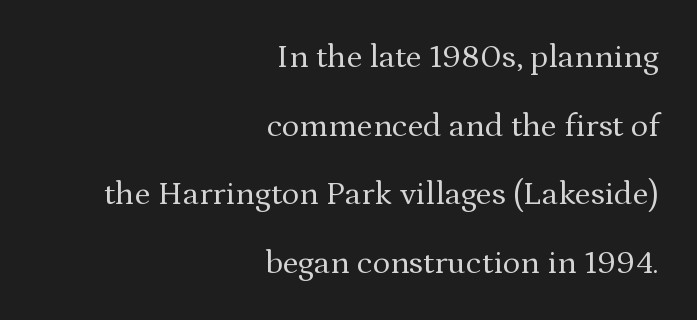
Q: Is the text bold? A: No.
Q: Is the text italic (slanted)? A: No, it is upright.
Q: Is the typeface a serif or a sans-serif typeface? A: Serif.
Q: Is the text underlined? A: No.
Q: How is the paragraph aligned? A: Right-aligned.
Q: Is the spacing between letters normal or unusually wide? A: Normal.
Q: Is the spacing between lines tight, normal or loose? A: Loose.
Q: Width (condensed, normal, or wide)? A: Normal.
Q: Stroke contrast? A: Medium.
Q: x-height? A: Medium.
Q: Monospaced? A: No.
